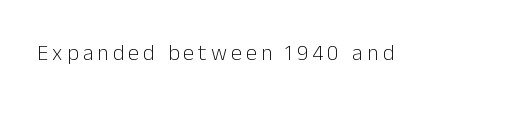
The specimen reads as upright at a glance. The face looks like a standard text weight, possibly lighter. Nobody drew a line under any word here.
